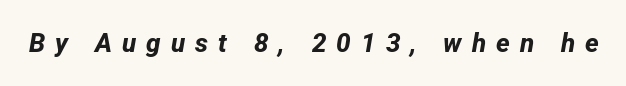
{"bold": "yes", "underline": "no", "letter_spacing": "wide", "letter_spacing_em": 0.39, "glyph_px": 26}
